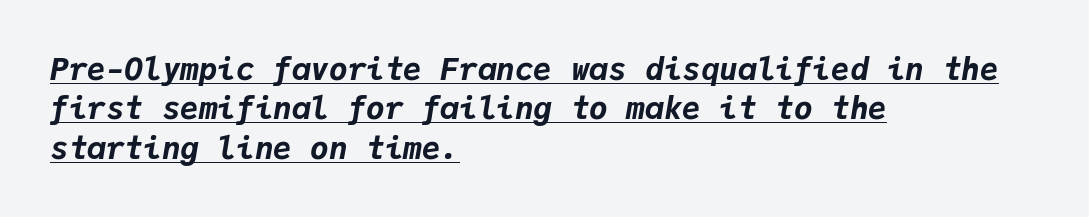
{"italic": "yes", "lean": "right", "slant_degrees": 9, "bold": "yes", "weight": "bold", "width": "normal", "stroke_contrast": "low", "x_height": "medium", "monospaced": "yes", "underline": "yes", "align": "left", "line_spacing": "normal", "line_spacing_ratio": 1.27, "letter_spacing": "normal", "letter_spacing_em": 0.0, "glyph_px": 31}
